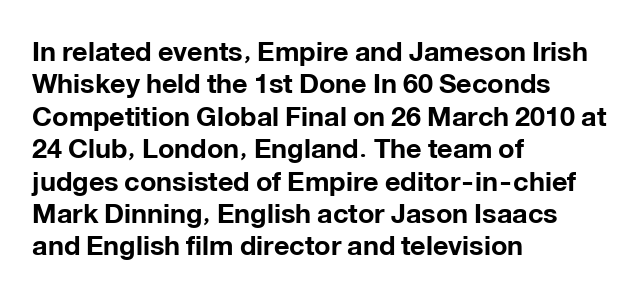
The image shows 27 px bold type, upright; set left-aligned, line spacing 1.2x, normal letter spacing, not underlined.
